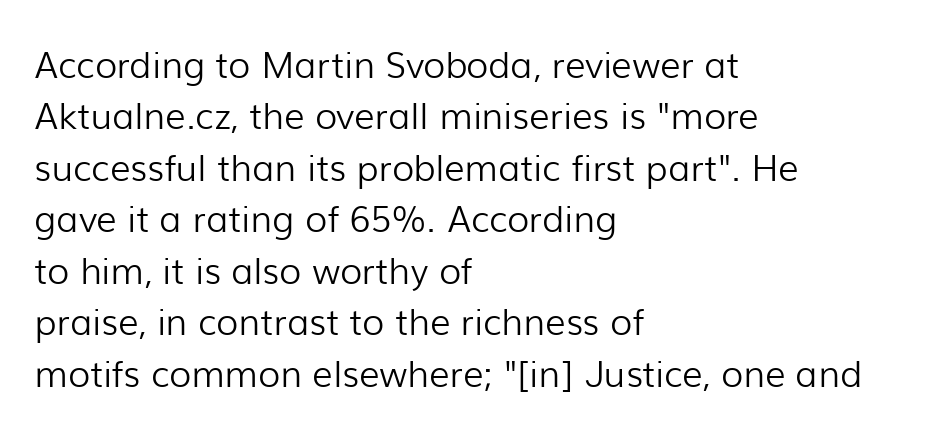
A typesetter would call this proportional, since set widths differ per character. No feet cap the strokes, marking this as sans-serif type. A quiet, ordinary-to-light weight characterises the typeface. This rendering features lettering with no underline. Rows of type keep a routine distance in the vertical direction.
